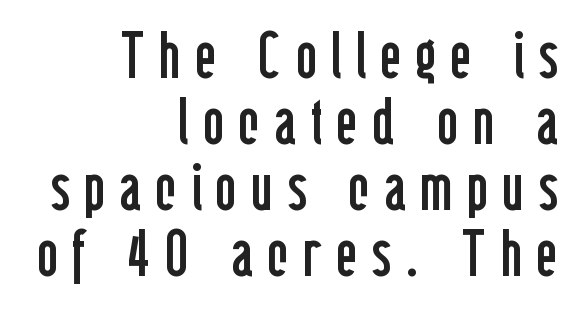
Font category for this specimen: sans-serif. Descender tails drop into unmarked territory. Vertical stems look standard width or narrower in stroke. Glyph-to-glyph distance is far greater than everyday printed text. Layout note: lines flush right.
